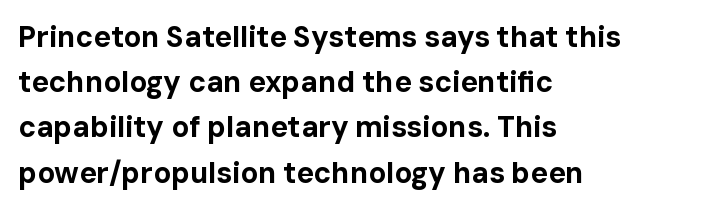
The image shows 29 px bold sans-serif type, upright; set left-aligned, normal line spacing (1.56x), normal letter spacing, not underlined; low stroke contrast and a medium x-height.
